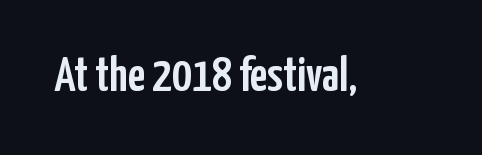
The image shows 49 px condensed sans-serif type, upright; set normal letter spacing, not underlined; low stroke contrast and a medium x-height.
